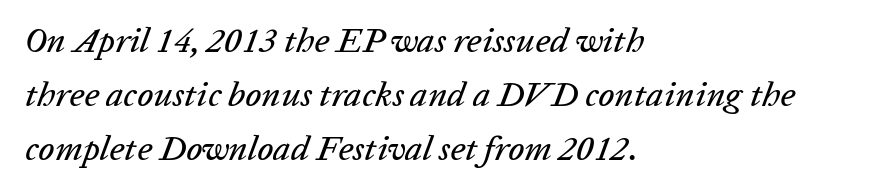
Q: Is the text italic (slanted)? A: Yes, it leans right by about 20 degrees.
Q: Is the text underlined? A: No.
Q: How is the paragraph aligned? A: Left-aligned.
Q: Is the spacing between letters normal or unusually wide? A: Normal.
Q: Is the spacing between lines tight, normal or loose? A: Normal.
Q: Width (condensed, normal, or wide)? A: Normal.
Q: Stroke contrast? A: Low.
Q: x-height? A: Medium.
Q: Monospaced? A: No.
